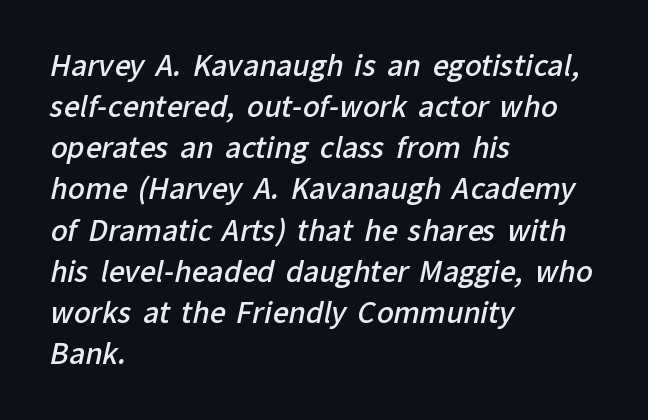
The image shows 28 px semibold sans-serif type; set left-aligned, normal line spacing (1.47x), normal letter spacing, not underlined; low stroke contrast and a medium x-height.
